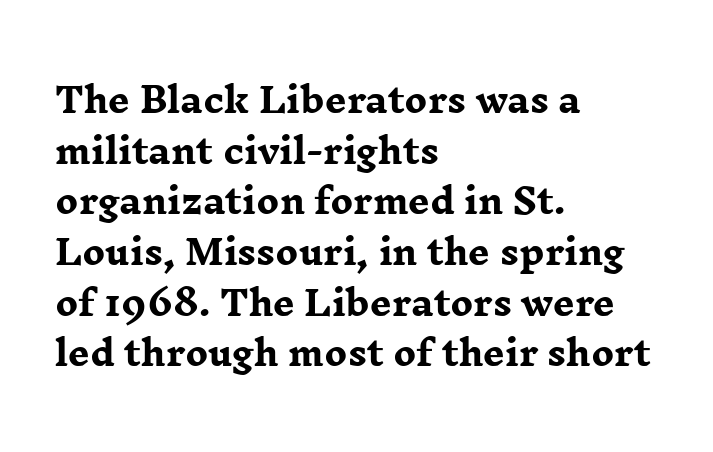
The image shows 34 px heavy, wide serif type, upright; set left-aligned, normal line spacing (1.49x), normal letter spacing, not underlined; low stroke contrast and a medium x-height.
